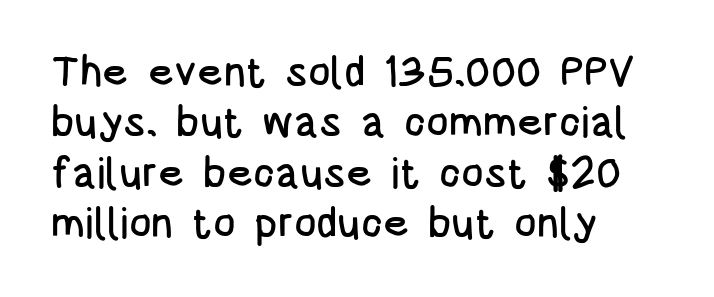
Q: Is the text italic (slanted)? A: No, it is upright.
Q: Is the typeface a serif or a sans-serif typeface? A: Sans-serif.
Q: Is the text underlined? A: No.
Q: How is the paragraph aligned? A: Left-aligned.
Q: Is the spacing between letters normal or unusually wide? A: Normal.
Q: Width (condensed, normal, or wide)? A: Condensed.
Q: Stroke contrast? A: Low.
Q: x-height? A: Large.
Q: Monospaced? A: No.
